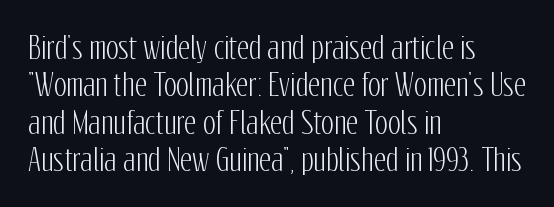
Q: Is the text italic (slanted)? A: No, it is upright.
Q: Is the typeface a serif or a sans-serif typeface? A: Sans-serif.
Q: Is the text underlined? A: No.
Q: How is the paragraph aligned? A: Left-aligned.
Q: Is the spacing between letters normal or unusually wide? A: Normal.
Q: Is the spacing between lines tight, normal or loose? A: Normal.
Q: Width (condensed, normal, or wide)? A: Condensed.
Q: Stroke contrast? A: Low.
Q: x-height? A: Medium.
Q: Monospaced? A: No.
